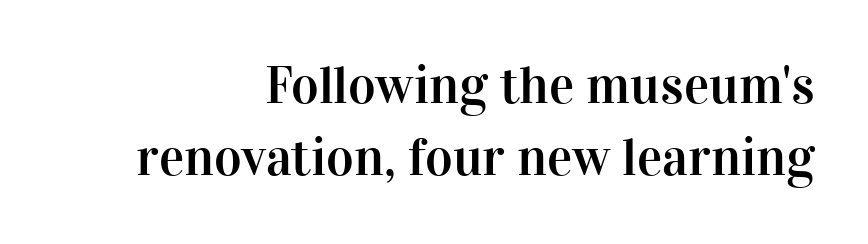
Q: Is the text italic (slanted)? A: No, it is upright.
Q: Is the typeface a serif or a sans-serif typeface? A: Serif.
Q: Is the text underlined? A: No.
Q: How is the paragraph aligned? A: Right-aligned.
Q: Is the spacing between letters normal or unusually wide? A: Normal.
Q: Is the spacing between lines tight, normal or loose? A: Normal.
Q: Width (condensed, normal, or wide)? A: Normal.
Q: Stroke contrast? A: High.
Q: x-height? A: Medium.
Q: Monospaced? A: No.
